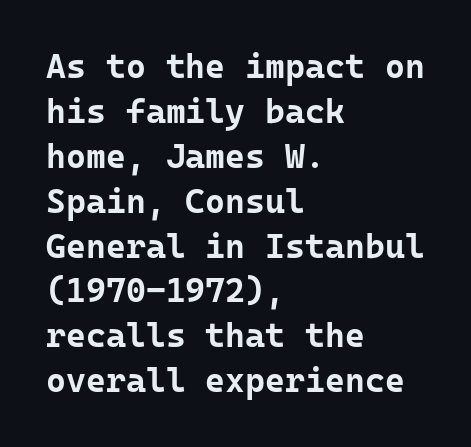
Q: Is the text bold? A: Yes.
Q: Is the text italic (slanted)? A: No, it is upright.
Q: Is the typeface a serif or a sans-serif typeface? A: Sans-serif.
Q: Is the text underlined? A: No.
Q: How is the paragraph aligned? A: Left-aligned.
Q: Is the spacing between letters normal or unusually wide? A: Normal.
Q: Is the spacing between lines tight, normal or loose? A: Normal.
Q: Width (condensed, normal, or wide)? A: Normal.
Q: Stroke contrast? A: Low.
Q: x-height? A: Medium.
